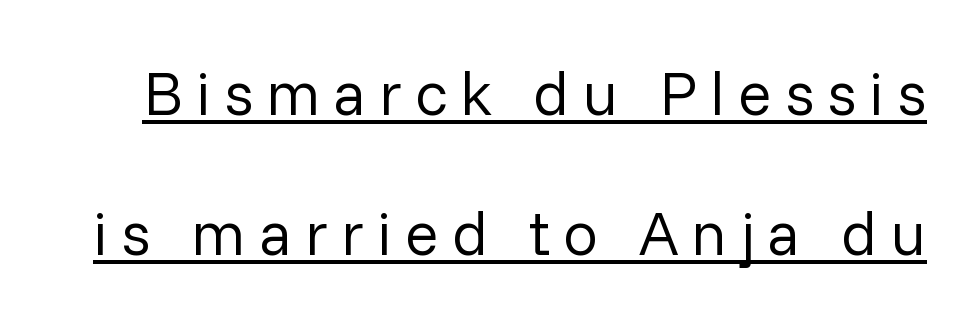
{"serif": "no", "italic": "no", "bold": "no", "weight": "regular", "width": "normal", "stroke_contrast": "low", "x_height": "medium", "monospaced": "no", "underline": "yes", "line_spacing": "loose", "line_spacing_ratio": 2.22, "letter_spacing": "wide", "letter_spacing_em": 0.2, "glyph_px": 63}
